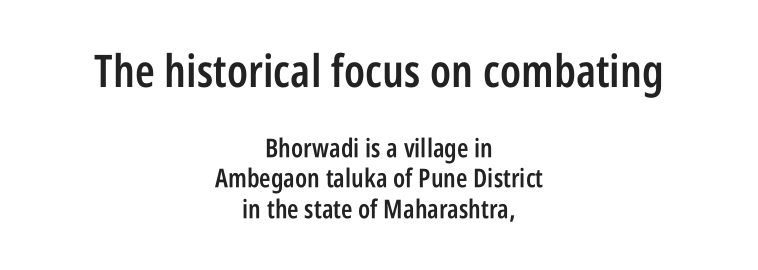
Q: Is the text bold? A: Semi-bold.
Q: Is the text italic (slanted)? A: No, it is upright.
Q: Is the typeface a serif or a sans-serif typeface? A: Sans-serif.
Q: Is the text underlined? A: No.
Q: How is the paragraph aligned? A: Centered.
Q: Is the spacing between letters normal or unusually wide? A: Normal.
Q: Which block of text is set in a larger size, the first (top) or the second (bottom)? A: The first (top) one.
Q: Width (condensed, normal, or wide)? A: Condensed.
Q: Stroke contrast? A: Low.
Q: x-height? A: Large.
Q: Monospaced? A: No.
